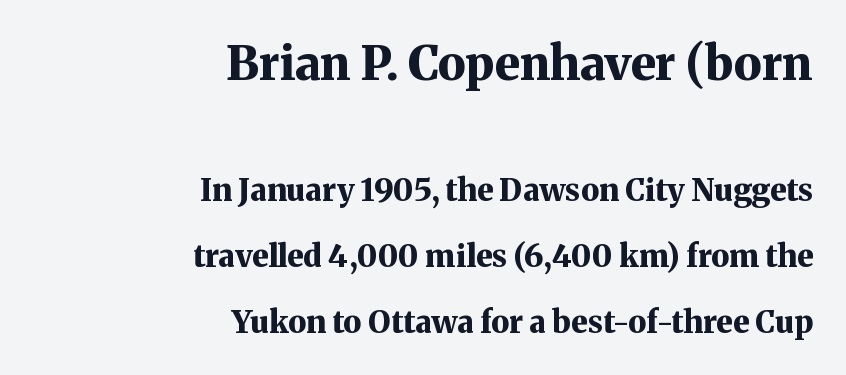
{"serif": "yes", "italic": "no", "bold": "yes", "weight": "bold", "width": "normal", "stroke_contrast": "medium", "x_height": "medium", "monospaced": "no", "underline": "no", "align": "right", "line_spacing": "loose", "line_spacing_ratio": 2.12, "letter_spacing": "normal", "letter_spacing_em": 0.0, "larger_block": "first", "size_ratio": 1.52, "glyph_px": 47}
